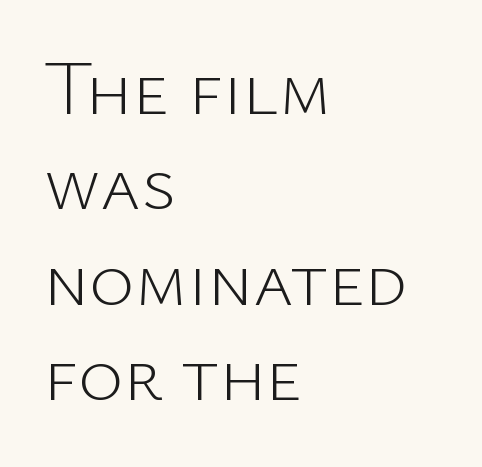
The image shows 77 px light sans-serif type, upright; set left-aligned, line spacing 1.24x, normal letter spacing, not underlined; low stroke contrast and a medium x-height.
